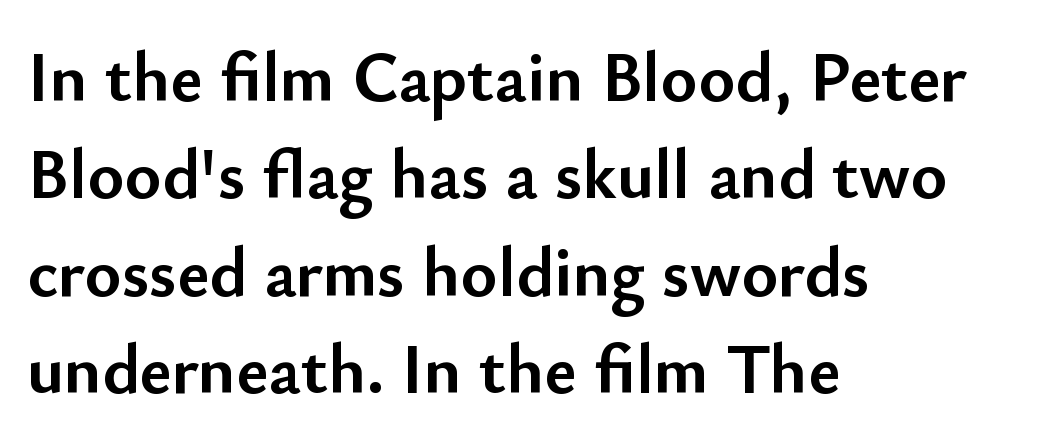
The image shows 70 px semibold sans-serif type, upright; set left-aligned, normal line spacing (1.39x), normal letter spacing, not underlined; low stroke contrast and a small x-height.
